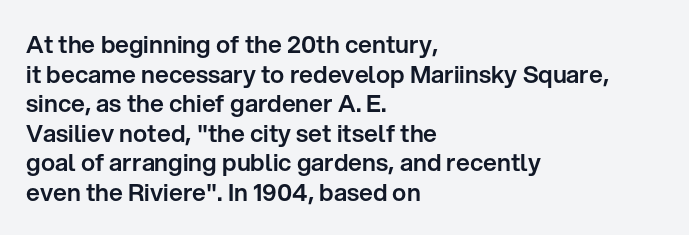
{"italic": "no", "underline": "no", "align": "left", "line_spacing_ratio": 1.23, "letter_spacing": "normal", "letter_spacing_em": 0.0, "glyph_px": 24}
